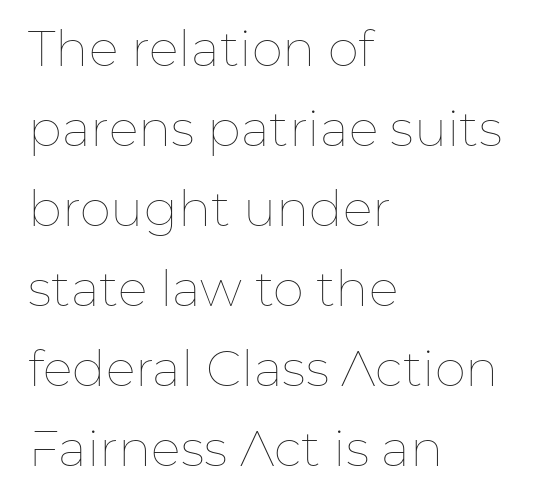
The image shows 50 px thin type, upright; set left-aligned, normal line spacing (1.6x), normal letter spacing, not underlined; low stroke contrast and a medium x-height.
